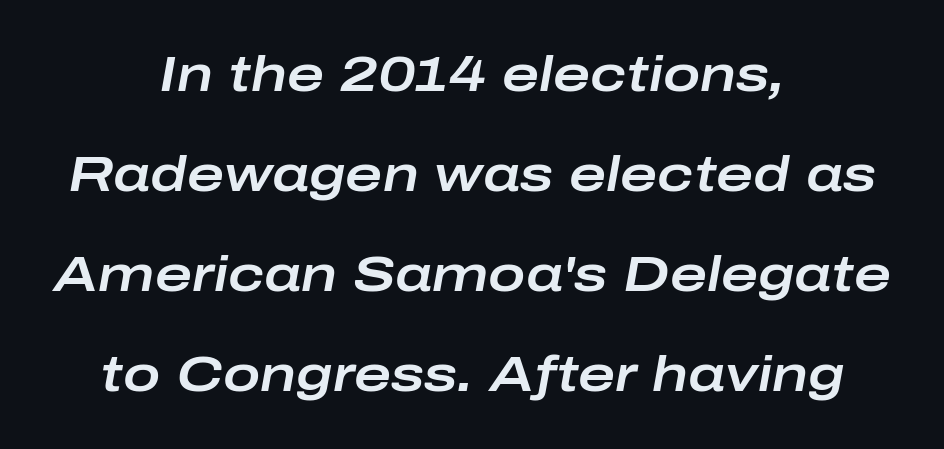
The lines are spread far apart with generous leading. These lines are rendered in a variable-pitch font. A student would call this center alignment; a typographer would say set centered. The type is set solid horizontally, with unmodified tracking. This sample uses an oblique cut, with every glyph tilted off the vertical.
